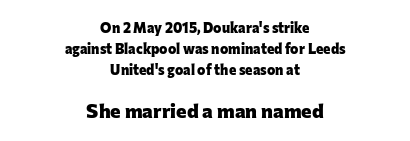
{"italic": "no", "bold": "yes", "underline": "no", "align": "center", "line_spacing": "normal", "line_spacing_ratio": 1.49, "letter_spacing": "normal", "letter_spacing_em": 0.0, "larger_block": "second", "size_ratio": 1.43, "glyph_px": 20}
